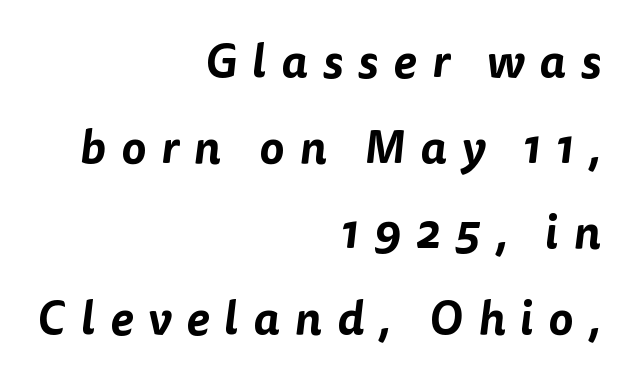
This is sans-serif lettering, the kind often seen on screens and signage. Compared with typical body copy, the letter spacing here is much looser. All the whitespace from short lines collects on the left. Rule under the text: the space is simply empty. Here the designer chose a conventional face with non-uniform glyph widths.
